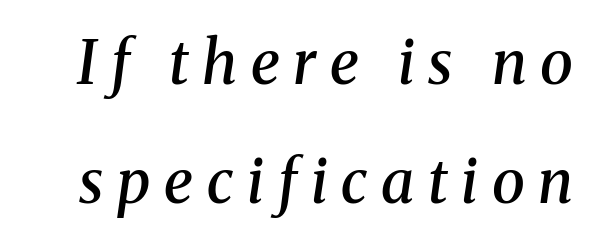
The image shows 60 px semibold serif type, italic (leaning right); set loose line spacing (1.98x), unusually wide letter spacing (+0.23 em), not underlined; medium stroke contrast and a medium x-height.
